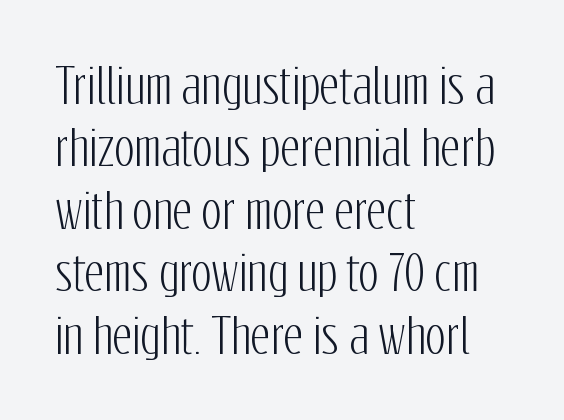
The image shows 48 px condensed sans-serif type, upright; set left-aligned, normal line spacing (1.3x), normal letter spacing, not underlined; low stroke contrast and a medium x-height.
